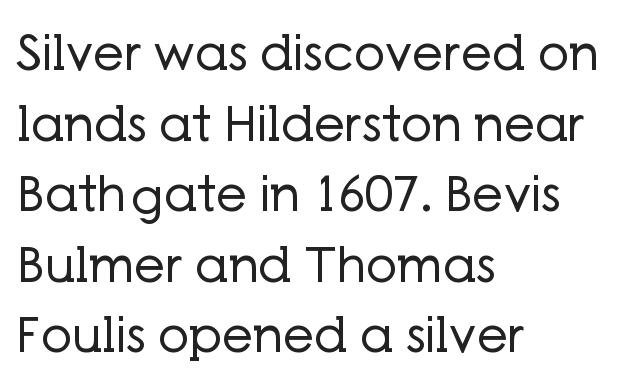
The face looks like a standard text weight, possibly lighter. Decoration check: the copy has no underline. Vertical strokes here are truly vertical. Each letter keeps its own natural width here, so spacing adapts to shape. Does extra space separate the letters? No, they use regular spacing. Every row of glyphs begins at an identical x-position on the left.
